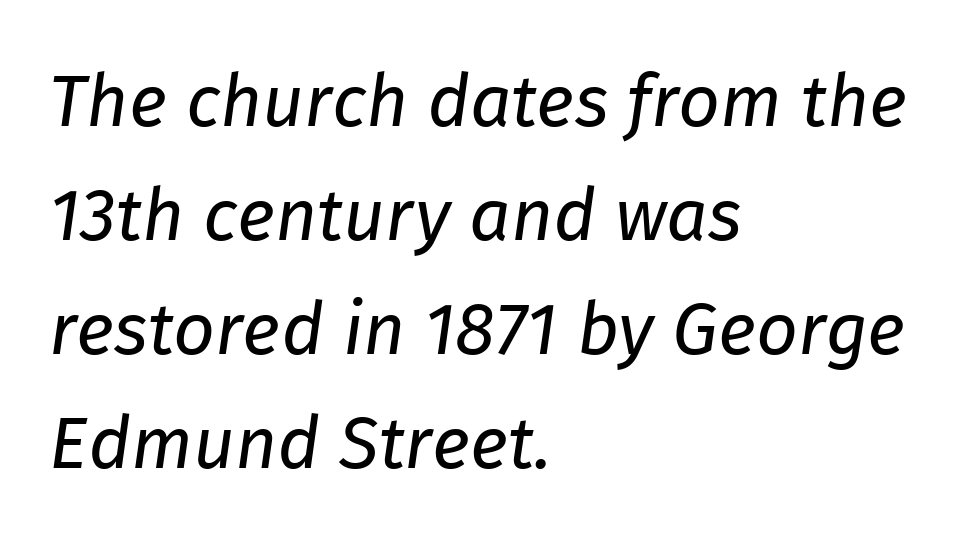
This sample is left-justified, so line endings fall wherever the words run out. Notice how the stems are inclined rather than vertical — that's the hallmark of italics. Glance below the letters and you will spot only blank space. The typeface has the unassuming heft of standard copy or less.
